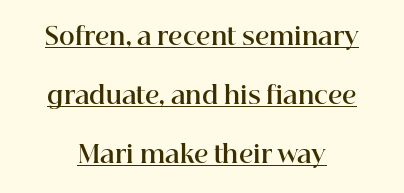
Q: Is the text bold? A: Yes.
Q: Is the text italic (slanted)? A: No, it is upright.
Q: Is the text underlined? A: Yes.
Q: How is the paragraph aligned? A: Centered.
Q: Is the spacing between letters normal or unusually wide? A: Normal.
Q: Is the spacing between lines tight, normal or loose? A: Loose.
